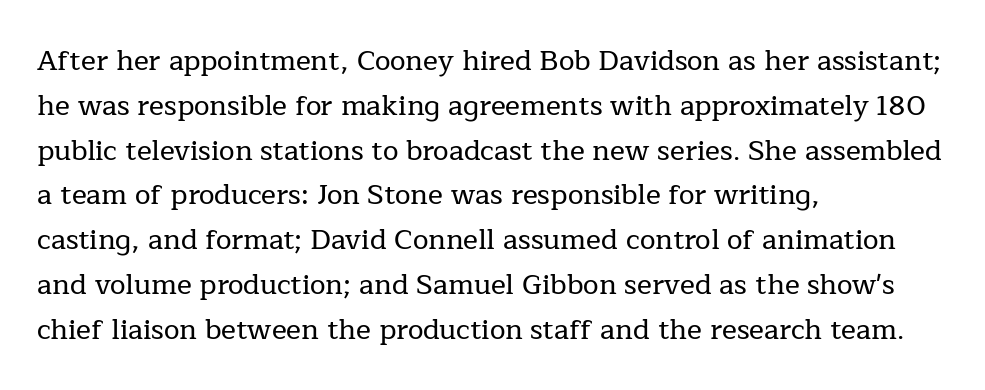
Character widths vary here, with narrow letters taking less room than wide ones. The leading is moderate, giving the passage an even texture. Anything drawn beneath the words? Only blank space. Ordinary non-slanted type is in use. Small tapered or slab feet sit at the stroke ends, so this counts as serif.
